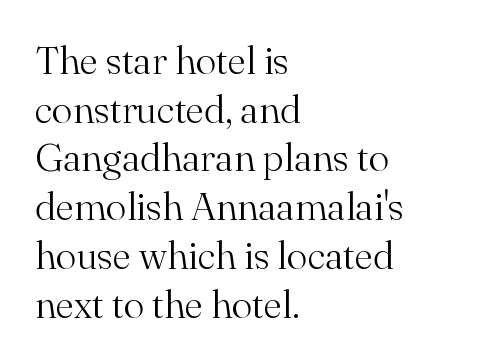
{"serif": "yes", "italic": "no", "bold": "no", "weight": "light", "width": "normal", "stroke_contrast": "medium", "x_height": "small", "monospaced": "no", "underline": "no", "align": "left", "line_spacing": "normal", "line_spacing_ratio": 1.25, "letter_spacing": "normal", "letter_spacing_em": 0.0, "glyph_px": 39}
